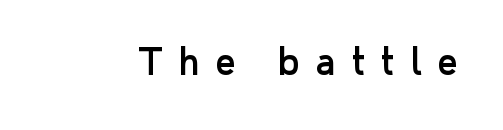
Q: Is the text italic (slanted)? A: No, it is upright.
Q: Is the typeface a serif or a sans-serif typeface? A: Sans-serif.
Q: Is the text underlined? A: No.
Q: Is the spacing between letters normal or unusually wide? A: Unusually wide.
Q: Width (condensed, normal, or wide)? A: Normal.
Q: Stroke contrast? A: Low.
Q: x-height? A: Medium.
Q: Monospaced? A: No.
